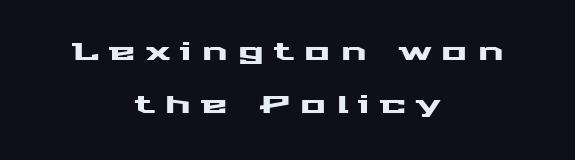
Tall strokes in this sample are plumb rather than angled. The whitespace from short lines is split evenly between both sides. Spacing between characters has been opened up far beyond the box default. These lines stand farther apart than default settings would place them. The area under the type is left untouched.
